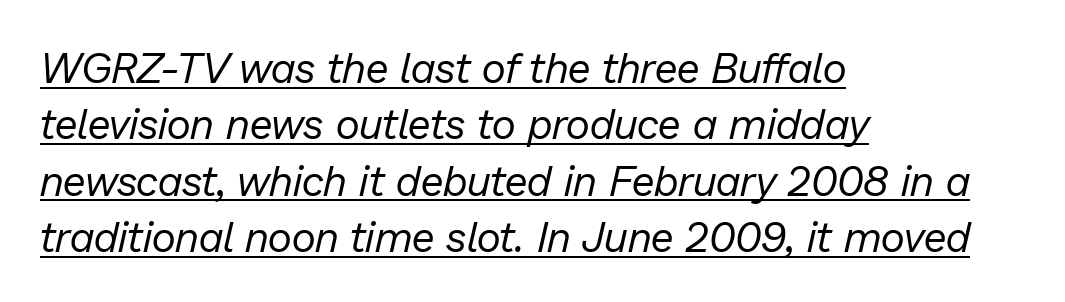
The image shows 42 px regular-weight type, italic (leaning right); set left-aligned, normal line spacing (1.34x), normal letter spacing, underlined; low stroke contrast and a medium x-height.
